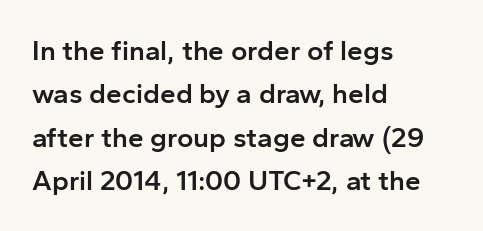
This sample uses an upright cut, with every glyph sitting square on the baseline. Regular leading. Proportional: the letters do not fall into vertical columns. Its strokes are somewhat broadened, the hallmark of semibold type.
